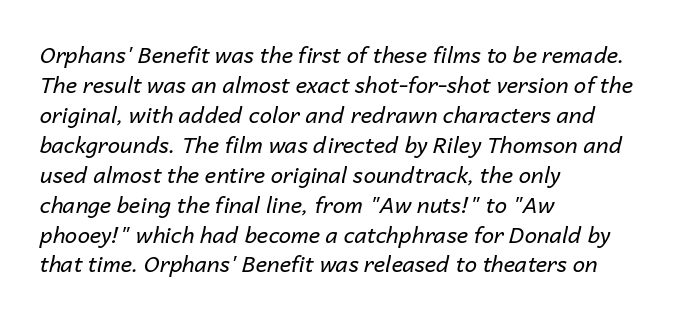
Standard letterfit; no display-style spreading of the glyphs. Is the type slanted? Yes — the strokes lean at a clear angle. Honestly, the row spacing looks completely unremarkable. Check under the words: just untouched page. The lines in this sample share a left origin and differ only in where they stop. The characters are drawn with everyday or finer stroke widths.
